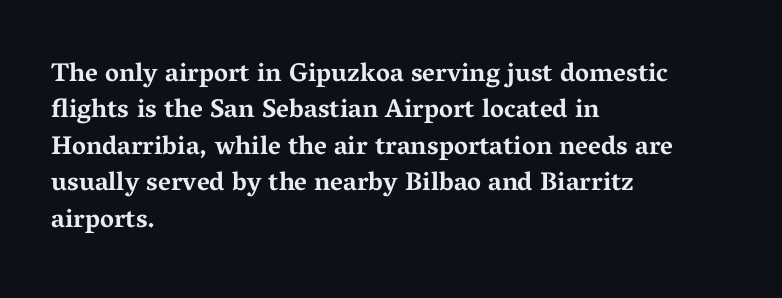
The image shows 26 px bold type, upright; set left-aligned, normal line spacing (1.4x), normal letter spacing, not underlined.
